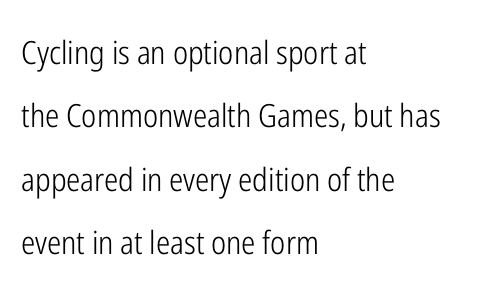
Is this a fixed-width face? No — the glyphs have proportional, varying widths. Horizontally, the lines are justified to the leading edge only. Airy leading. Serifs: no, the terminals of the letterforms are clean.
